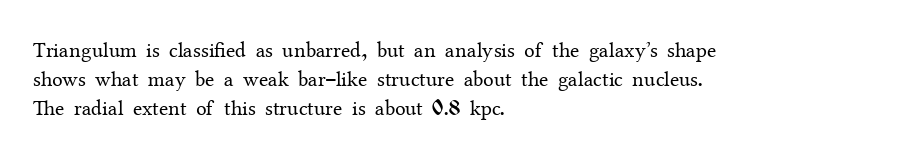
The image shows 21 px text type, upright; set left-aligned, normal line spacing (1.39x), normal letter spacing, not underlined.
